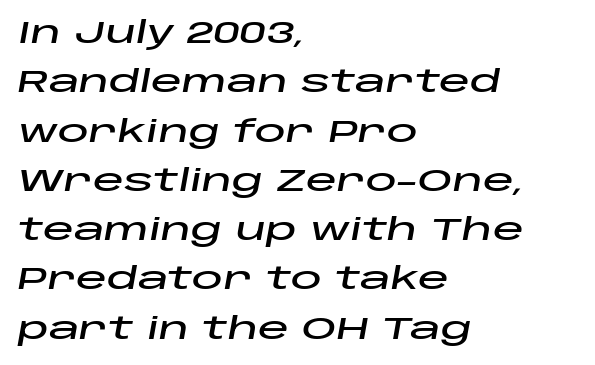
{"italic": "yes", "lean": "right", "slant_degrees": 10, "width": "wide", "stroke_contrast": "low", "x_height": "large", "monospaced": "no", "underline": "no", "align": "left", "line_spacing": "normal", "line_spacing_ratio": 1.59, "letter_spacing": "normal", "letter_spacing_em": 0.0, "glyph_px": 31}
